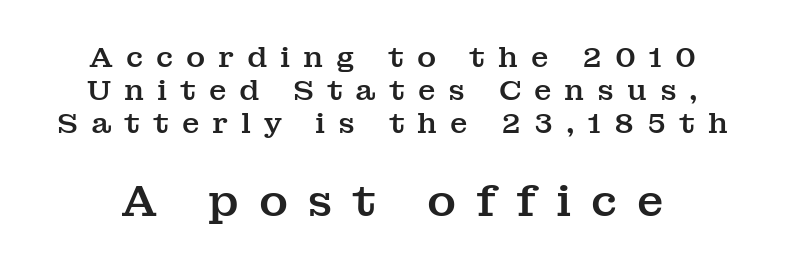
{"serif": "yes", "italic": "no", "width": "normal", "stroke_contrast": "medium", "x_height": "medium", "monospaced": "no", "underline": "no", "line_spacing": "tight", "line_spacing_ratio": 1.14, "letter_spacing": "wide", "letter_spacing_em": 0.44, "larger_block": "second", "size_ratio": 1.52, "glyph_px": 44}
